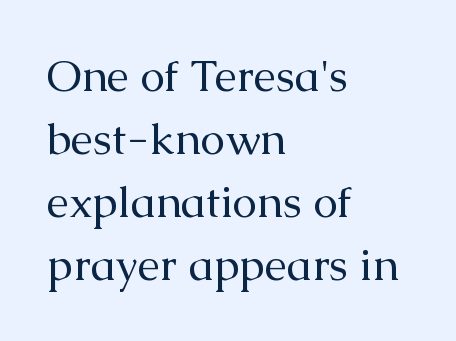
A typesetter would call this zero additional tracking. Stems here are at most as thick as an everyday book face. Note the varied advance widths — an 'i' is clearly narrower than an 'm'. Does the copy run flush right? No — it runs flush left.
